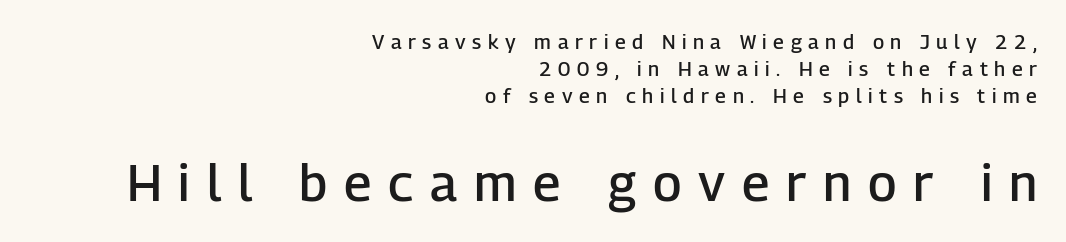
{"serif": "no", "italic": "no", "bold": "semi", "weight": "semibold", "width": "normal", "stroke_contrast": "low", "x_height": "medium", "monospaced": "no", "underline": "no", "align": "right", "line_spacing": "normal", "line_spacing_ratio": 1.35, "letter_spacing": "wide", "letter_spacing_em": 0.33, "larger_block": "second", "size_ratio": 2.55, "glyph_px": 51}
